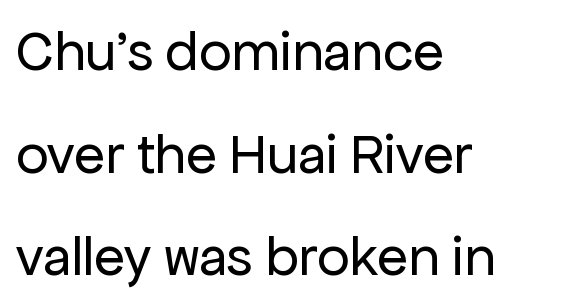
{"serif": "no", "italic": "no", "bold": "no", "weight": "regular", "width": "normal", "stroke_contrast": "low", "x_height": "medium", "monospaced": "no", "underline": "no", "align": "left", "line_spacing_ratio": 1.8, "letter_spacing": "normal", "letter_spacing_em": 0.0, "glyph_px": 57}
